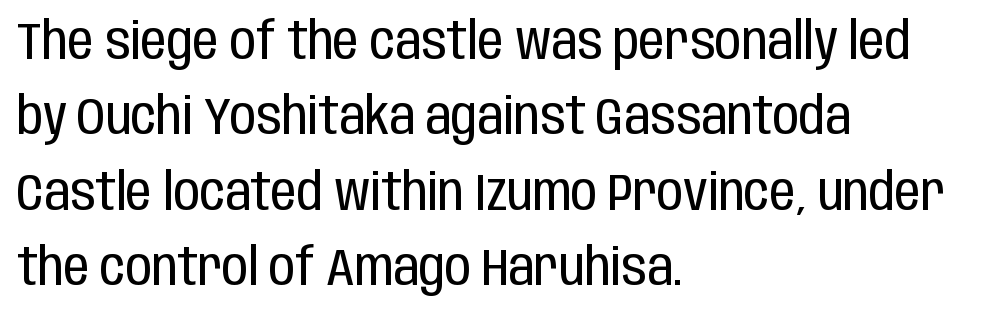
Q: Is the text bold? A: No.
Q: Is the text italic (slanted)? A: No, it is upright.
Q: Is the typeface a serif or a sans-serif typeface? A: Sans-serif.
Q: Is the text underlined? A: No.
Q: How is the paragraph aligned? A: Left-aligned.
Q: Is the spacing between letters normal or unusually wide? A: Normal.
Q: Is the spacing between lines tight, normal or loose? A: Normal.
Q: Width (condensed, normal, or wide)? A: Condensed.
Q: Stroke contrast? A: Low.
Q: x-height? A: Large.
Q: Monospaced? A: No.
